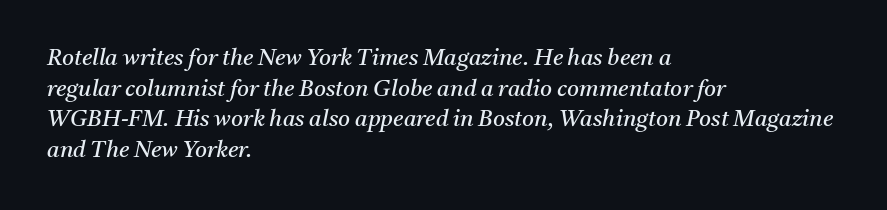
The image shows 23 px text type, italic (leaning right); set left-aligned, normal line spacing (1.33x), normal letter spacing, not underlined.
